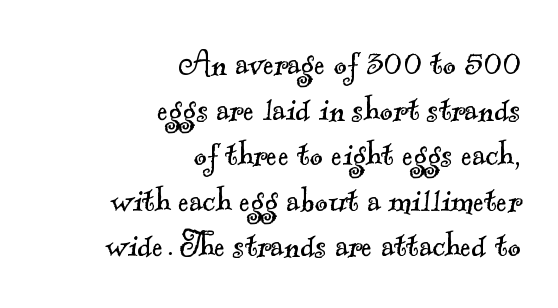
{"serif": "yes", "bold": "no", "weight": "light", "width": "normal", "x_height": "small", "monospaced": "no", "underline": "no", "align": "right", "line_spacing": "tight", "line_spacing_ratio": 1.11, "letter_spacing": "normal", "letter_spacing_em": 0.0, "glyph_px": 41}
